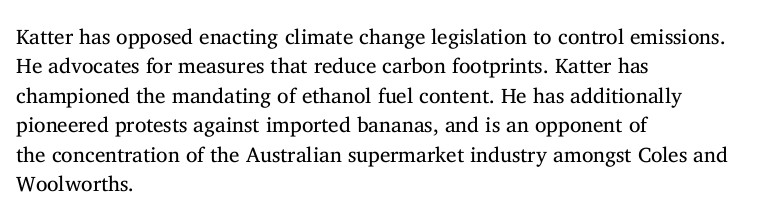
Q: Is the text bold? A: No.
Q: Is the text italic (slanted)? A: No, it is upright.
Q: Is the text underlined? A: No.
Q: How is the paragraph aligned? A: Left-aligned.
Q: Is the spacing between letters normal or unusually wide? A: Normal.
Q: Is the spacing between lines tight, normal or loose? A: Normal.
